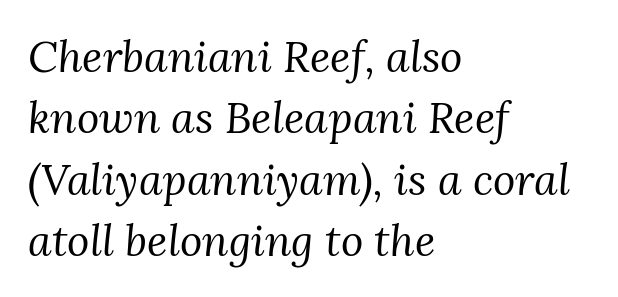
{"serif": "yes", "italic": "yes", "lean": "right", "slant_degrees": 3, "bold": "no", "weight": "regular", "width": "normal", "stroke_contrast": "medium", "x_height": "medium", "monospaced": "no", "underline": "no", "align": "left", "line_spacing": "normal", "line_spacing_ratio": 1.43, "letter_spacing": "normal", "letter_spacing_em": 0.0, "glyph_px": 43}
